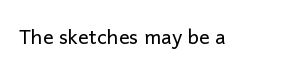
The image shows 20 px text type, upright; set normal letter spacing, not underlined.
